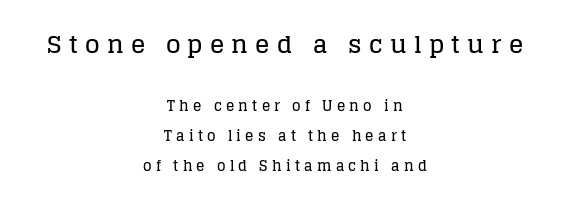
The image shows 24 px text type, upright; set centered, loose line spacing (2.15x), unusually wide letter spacing (+0.3 em), not underlined; the first (top) block is 1.71x larger.
